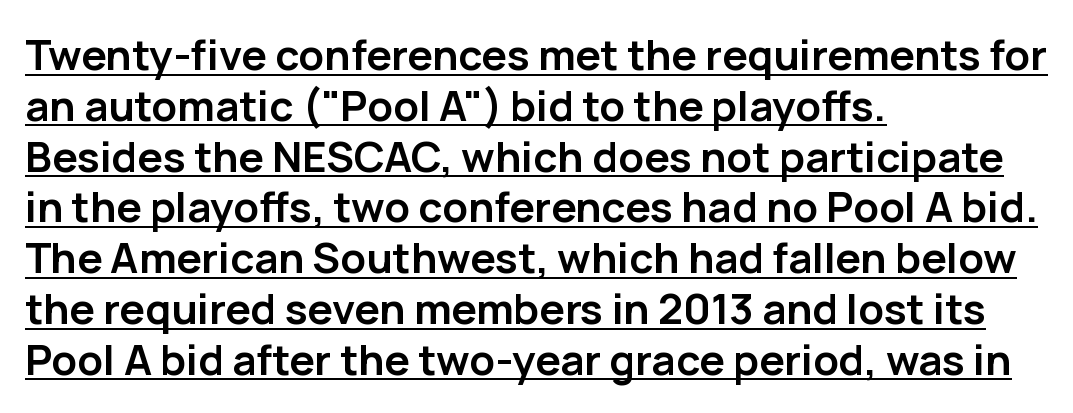
Q: Is the text bold? A: Yes.
Q: Is the text italic (slanted)? A: No, it is upright.
Q: Is the typeface a serif or a sans-serif typeface? A: Sans-serif.
Q: Is the text underlined? A: Yes.
Q: How is the paragraph aligned? A: Left-aligned.
Q: Is the spacing between letters normal or unusually wide? A: Normal.
Q: Width (condensed, normal, or wide)? A: Normal.
Q: Stroke contrast? A: Low.
Q: x-height? A: Medium.
Q: Monospaced? A: No.
